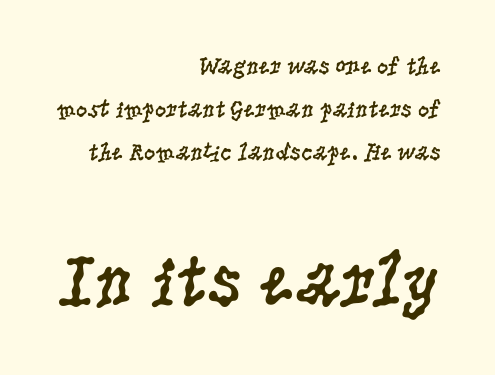
Q: Is the text bold? A: No.
Q: Is the typeface a serif or a sans-serif typeface? A: Serif.
Q: Is the text underlined? A: No.
Q: How is the paragraph aligned? A: Right-aligned.
Q: Is the spacing between letters normal or unusually wide? A: Normal.
Q: Which block of text is set in a larger size, the first (top) or the second (bottom)? A: The second (bottom) one.
Q: Width (condensed, normal, or wide)? A: Condensed.
Q: Stroke contrast? A: Low.
Q: x-height? A: Large.
Q: Monospaced? A: No.
